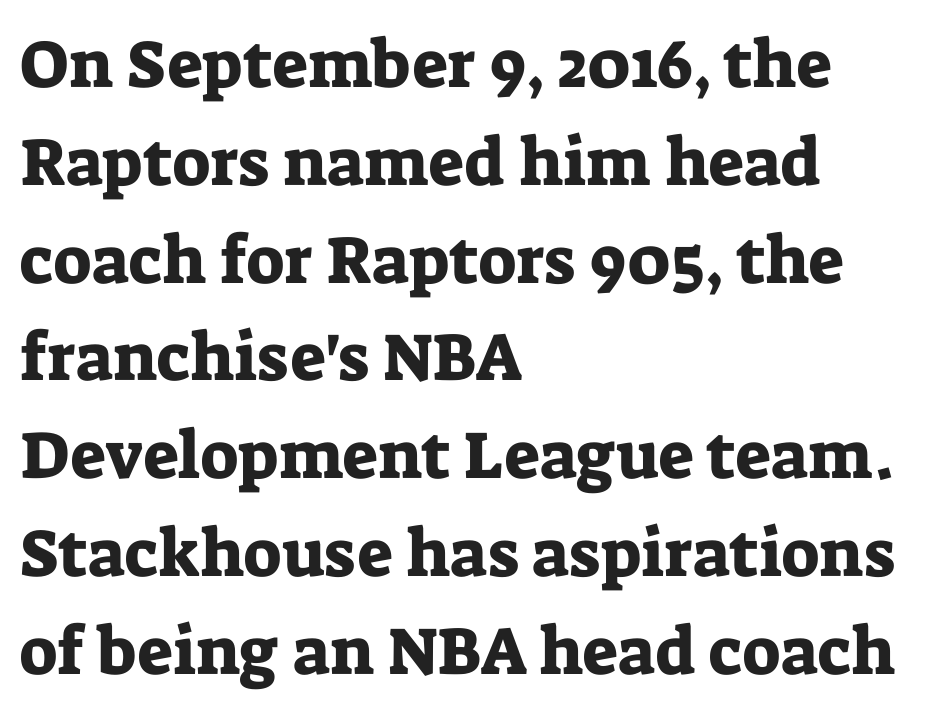
Q: Is the text italic (slanted)? A: No, it is upright.
Q: Is the typeface a serif or a sans-serif typeface? A: Serif.
Q: Is the text underlined? A: No.
Q: How is the paragraph aligned? A: Left-aligned.
Q: Is the spacing between letters normal or unusually wide? A: Normal.
Q: Is the spacing between lines tight, normal or loose? A: Normal.
Q: Width (condensed, normal, or wide)? A: Normal.
Q: Stroke contrast? A: Low.
Q: x-height? A: Medium.
Q: Monospaced? A: No.
